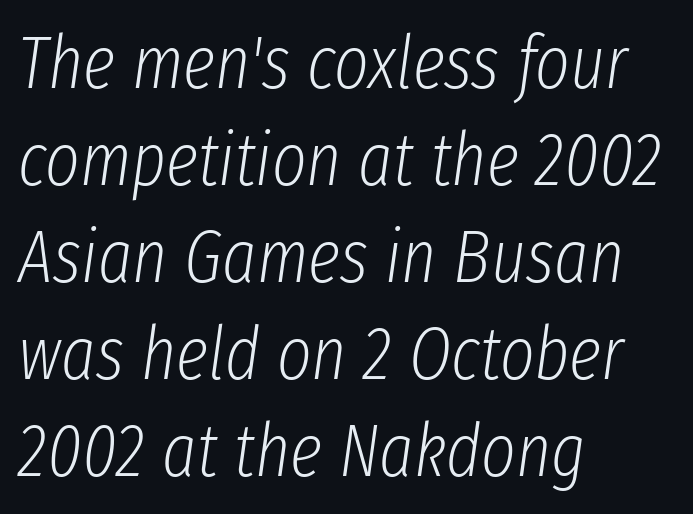
This sample has the flowing, uneven cadence of proportional lettering. The foot of each line stays bare and open. The characters are drawn with everyday or finer stroke widths. This sample keeps an unexceptional amount of space between lines.
